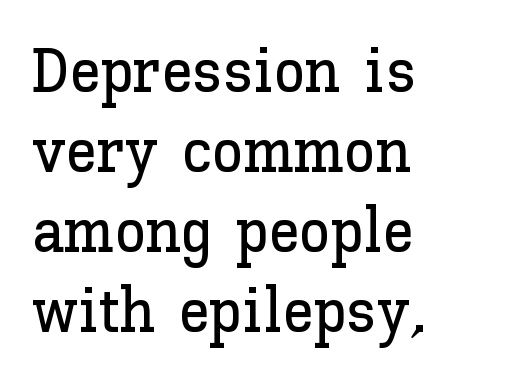
The image shows 63 px text type, upright; set left-aligned, normal line spacing (1.27x), normal letter spacing, not underlined; low stroke contrast and a medium x-height.
